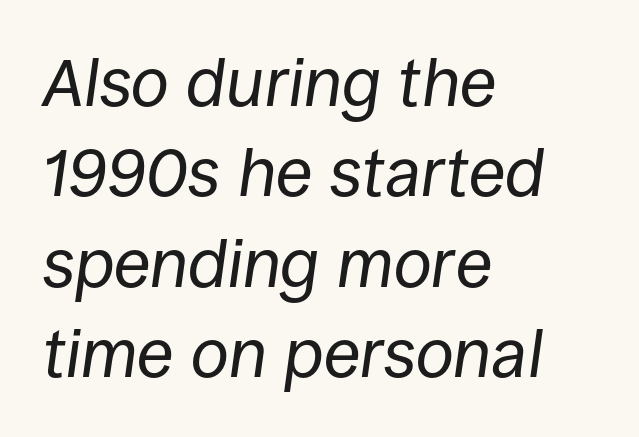
{"italic": "yes", "lean": "right", "slant_degrees": 8, "bold": "no", "weight": "regular", "width": "normal", "stroke_contrast": "low", "x_height": "large", "monospaced": "no", "underline": "no", "align": "left", "line_spacing": "normal", "line_spacing_ratio": 1.33, "letter_spacing": "normal", "letter_spacing_em": 0.0, "glyph_px": 68}
